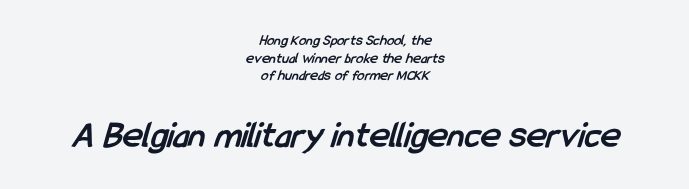
Q: Is the text bold? A: Yes.
Q: Is the typeface a serif or a sans-serif typeface? A: Sans-serif.
Q: Is the text underlined? A: No.
Q: How is the paragraph aligned? A: Centered.
Q: Is the spacing between letters normal or unusually wide? A: Normal.
Q: Which block of text is set in a larger size, the first (top) or the second (bottom)? A: The second (bottom) one.
Q: Width (condensed, normal, or wide)? A: Condensed.
Q: Stroke contrast? A: Low.
Q: x-height? A: Medium.
Q: Monospaced? A: No.
